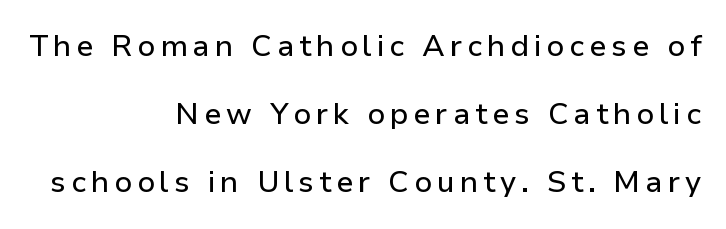
The image shows 30 px sans-serif type, upright; set right-aligned, loose line spacing (2.27x), not underlined; low stroke contrast and a medium x-height.
